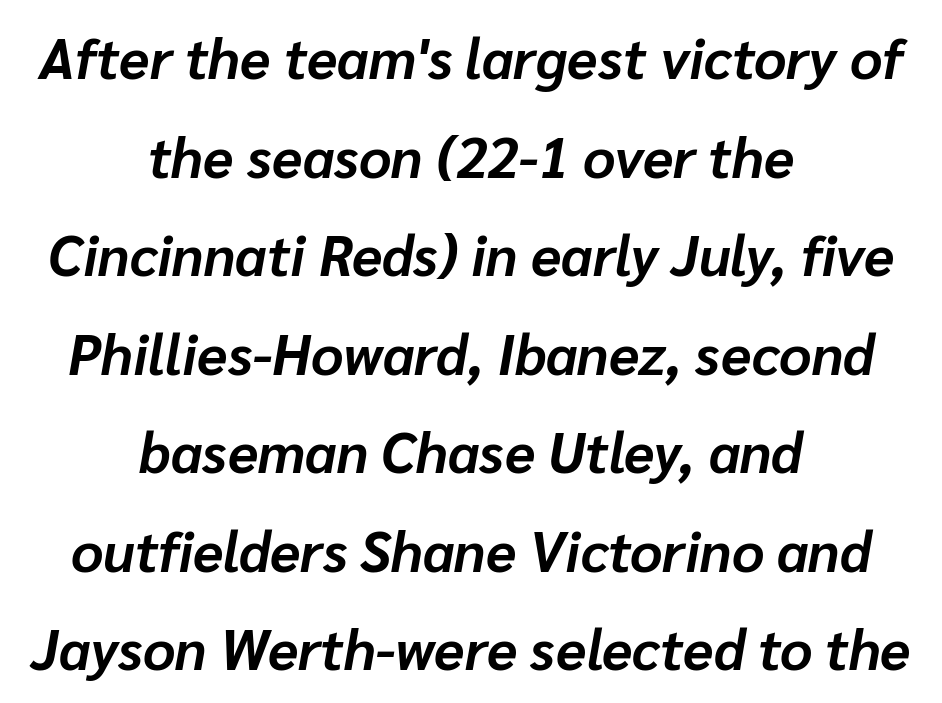
Does extra space separate the letters? No, they use regular spacing. Look at the stroke-to-counter ratio: heavy, a bold. Is this a fixed-width face? No — the glyphs have proportional, varying widths. Just letters on the line, the space beneath them empty. The glyphs look as if they've been sheared to an angle.
